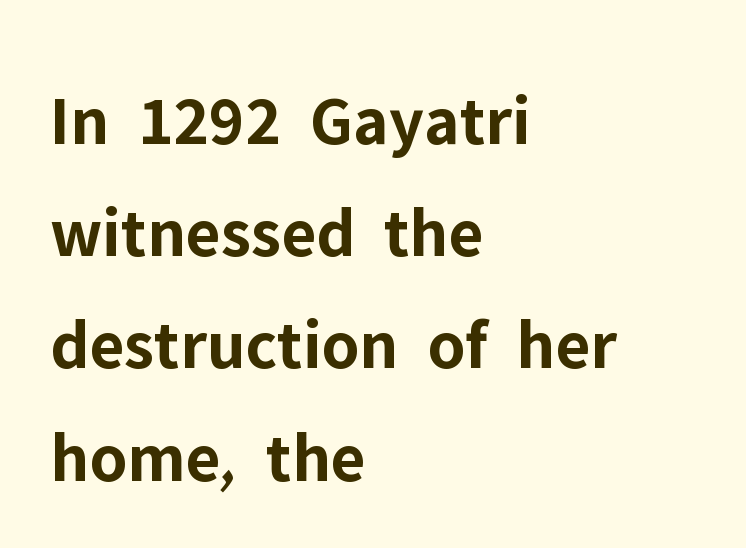
These words are printed bold, with thick strokes throughout. Casual observation: everything's shoved over to the left. This block has exactly the height ordinary leading produces. Tracking here is standard; glyphs follow each other at the usual distance. These lines are rendered in a variable-pitch font. Anything drawn beneath the words? Only blank space.
